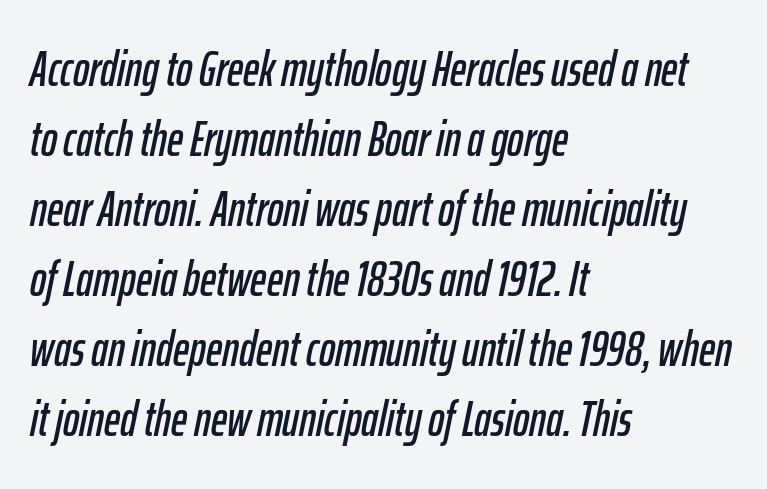
The image shows 49 px condensed type, italic (leaning right); set left-aligned, normal line spacing (1.43x), normal letter spacing, not underlined; low stroke contrast and a medium x-height.
